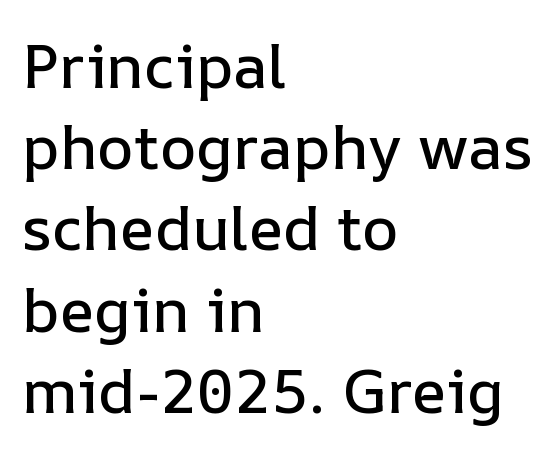
{"italic": "no", "width": "normal", "stroke_contrast": "low", "x_height": "medium", "monospaced": "no", "underline": "no", "align": "left", "line_spacing": "normal", "line_spacing_ratio": 1.31, "letter_spacing": "normal", "letter_spacing_em": 0.0, "glyph_px": 62}
